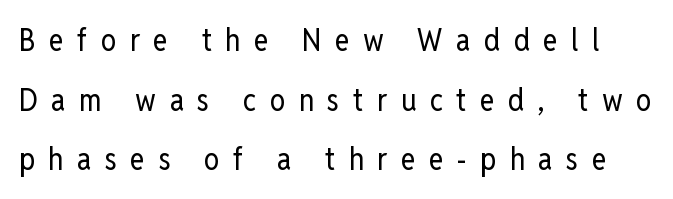
{"serif": "no", "italic": "no", "bold": "no", "weight": "regular", "width": "condensed", "stroke_contrast": "low", "x_height": "medium", "monospaced": "no", "underline": "no", "line_spacing": "loose", "line_spacing_ratio": 1.92, "letter_spacing": "wide", "letter_spacing_em": 0.43, "glyph_px": 31}
